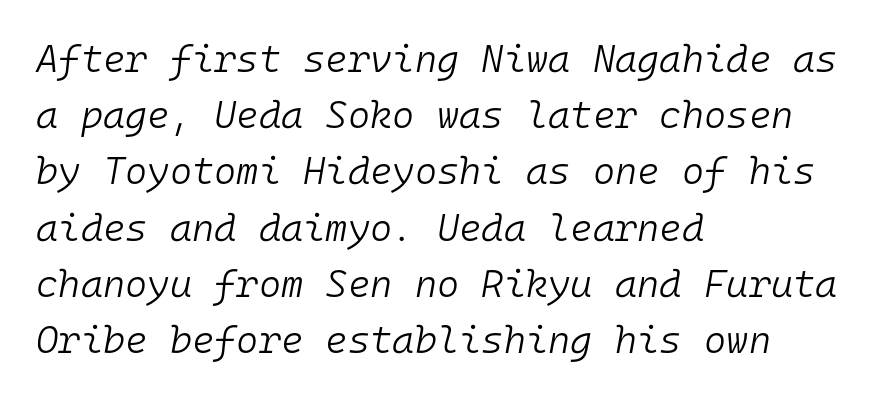
The image shows 38 px light type, italic (leaning right), monospaced; set left-aligned, normal line spacing (1.48x), normal letter spacing, not underlined; low stroke contrast and a medium x-height.
